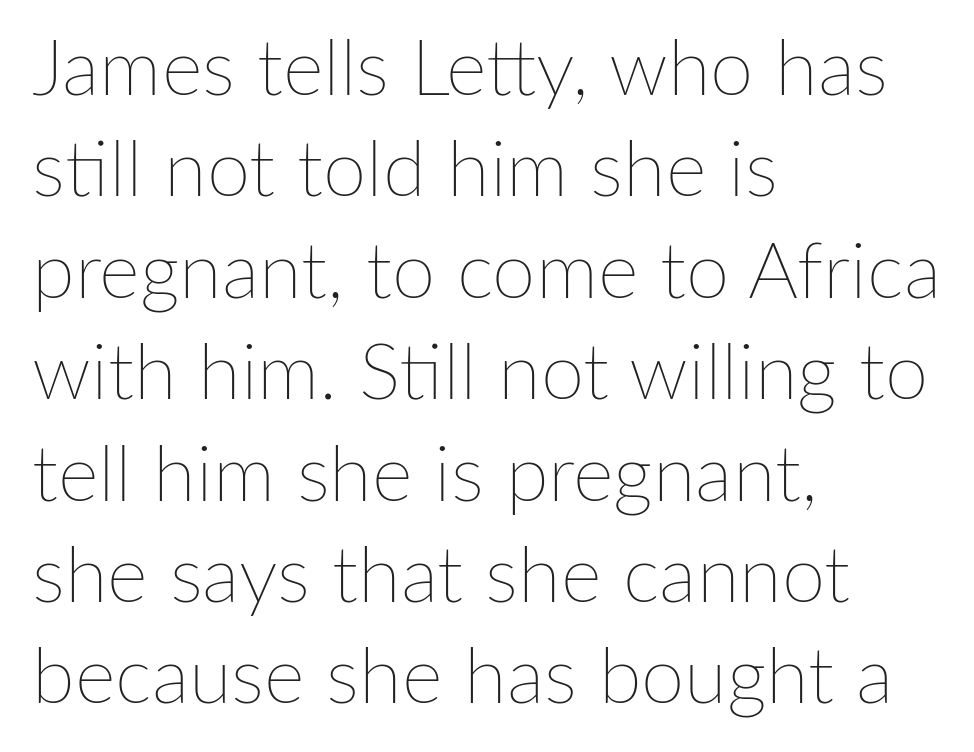
The image shows 78 px thin type, upright; set left-aligned, normal line spacing (1.3x), normal letter spacing, not underlined; low stroke contrast and a medium x-height.
